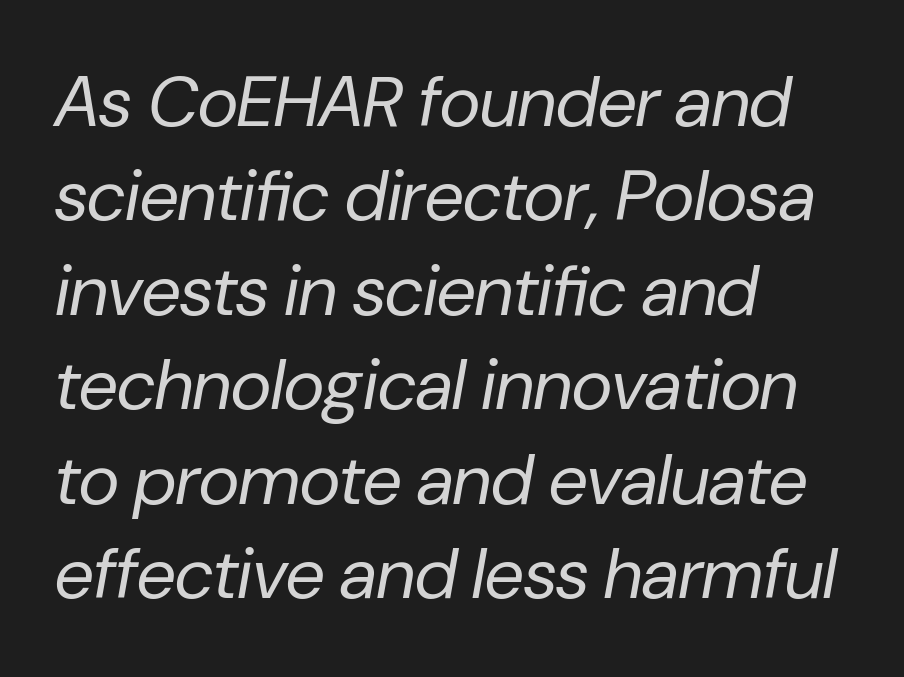
Q: Is the text bold? A: No.
Q: Is the text italic (slanted)? A: Yes, it leans right by about 10 degrees.
Q: Is the text underlined? A: No.
Q: How is the paragraph aligned? A: Left-aligned.
Q: Is the spacing between letters normal or unusually wide? A: Normal.
Q: Is the spacing between lines tight, normal or loose? A: Normal.
Q: Width (condensed, normal, or wide)? A: Normal.
Q: Stroke contrast? A: Low.
Q: x-height? A: Medium.
Q: Monospaced? A: No.
